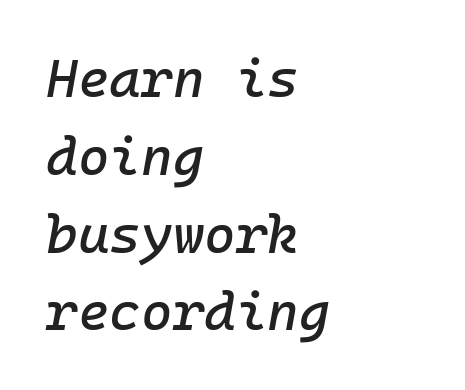
{"italic": "yes", "lean": "right", "slant_degrees": 10, "width": "normal", "stroke_contrast": "low", "x_height": "medium", "monospaced": "yes", "underline": "no", "align": "left", "line_spacing": "normal", "line_spacing_ratio": 1.44, "letter_spacing": "normal", "letter_spacing_em": 0.0, "glyph_px": 54}
